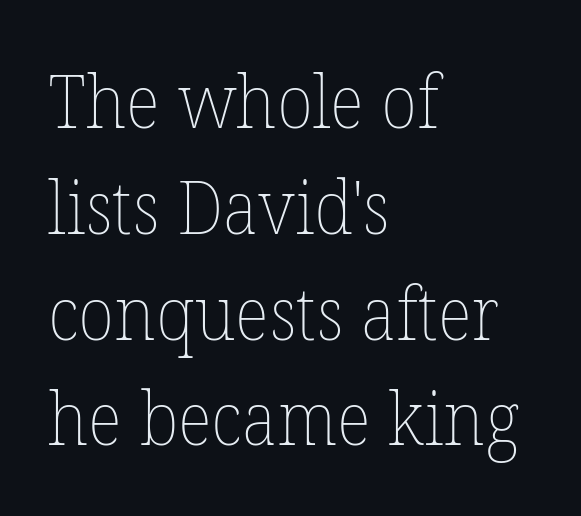
{"italic": "no", "bold": "no", "weight": "thin", "width": "normal", "stroke_contrast": "low", "x_height": "medium", "monospaced": "no", "underline": "no", "align": "left", "line_spacing": "normal", "line_spacing_ratio": 1.43, "letter_spacing": "normal", "letter_spacing_em": 0.0, "glyph_px": 74}
